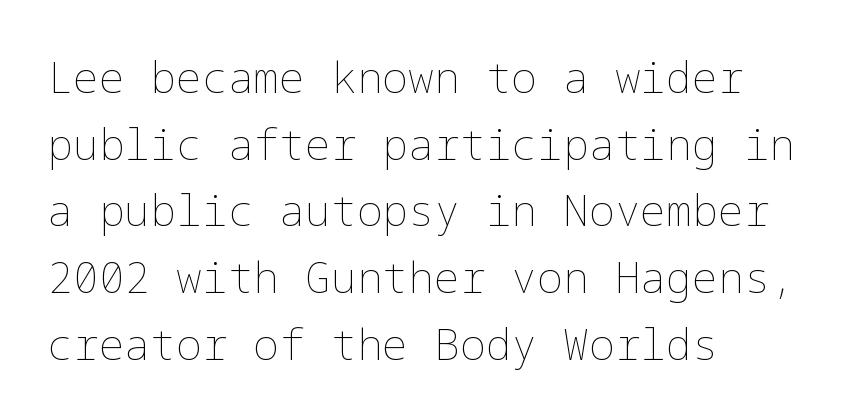
These lines sit exactly where default settings would place them. Honestly, the letter spacing is just normal — you wouldn't notice it. The lettering stays uniformly vertical, giving the passage a roman look. The typeface has the unassuming heft of standard copy or less. The glyphs are unaccompanied by any horizontal stroke below them.
